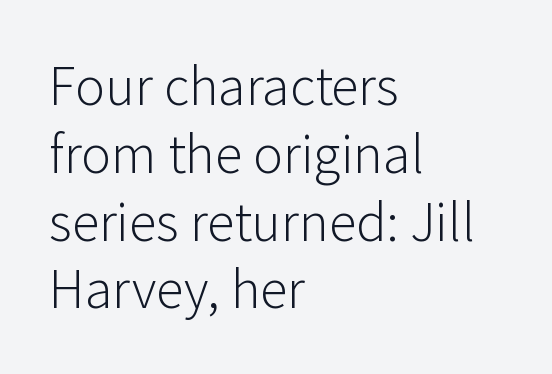
Q: Is the text bold? A: No.
Q: Is the text italic (slanted)? A: No, it is upright.
Q: Is the typeface a serif or a sans-serif typeface? A: Sans-serif.
Q: Is the text underlined? A: No.
Q: How is the paragraph aligned? A: Left-aligned.
Q: Is the spacing between letters normal or unusually wide? A: Normal.
Q: Width (condensed, normal, or wide)? A: Normal.
Q: Stroke contrast? A: Low.
Q: x-height? A: Medium.
Q: Monospaced? A: No.
